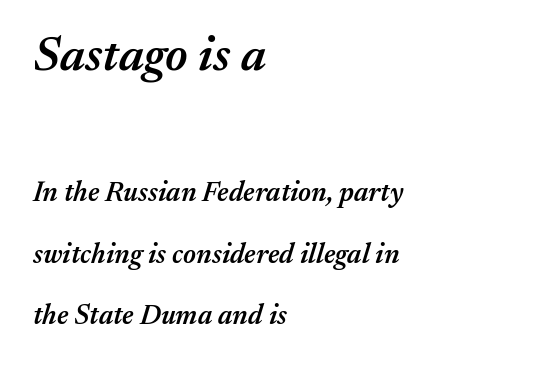
Only glyphs here, with clear space below each row. You could call the tracking neutral — neither tight nor loose. There's an unmistakable incline to the writing here. Do the characters align in a grid? No, the font is proportional. Type size steps down from the first block to the second. Does the leading feel generous? Absolutely, it's lavish.
